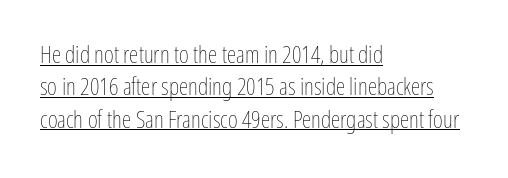
The lettering stays uniformly vertical, giving the passage a roman look. The vertical gap from one line to the next is medium. Line beginnings align vertically; line endings do not. Nobody touched the tracking dial on this one. Caption: face not bold, strokes unweighted. Honestly, the underline is the first thing you notice here.
